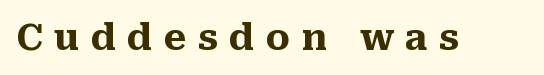
The image shows 36 px heavy serif type, upright; set unusually wide letter spacing (+0.32 em), not underlined; medium stroke contrast and a medium x-height.
